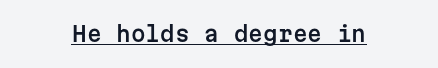
The image shows 21 px text type, upright; set centered, normal letter spacing, underlined.
